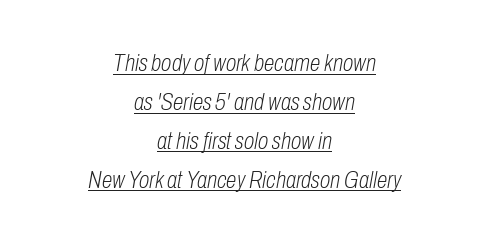
{"italic": "yes", "lean": "right", "slant_degrees": 10, "bold": "no", "underline": "yes", "align": "center", "line_spacing": "normal", "line_spacing_ratio": 1.62, "letter_spacing": "normal", "letter_spacing_em": 0.0, "glyph_px": 24}
